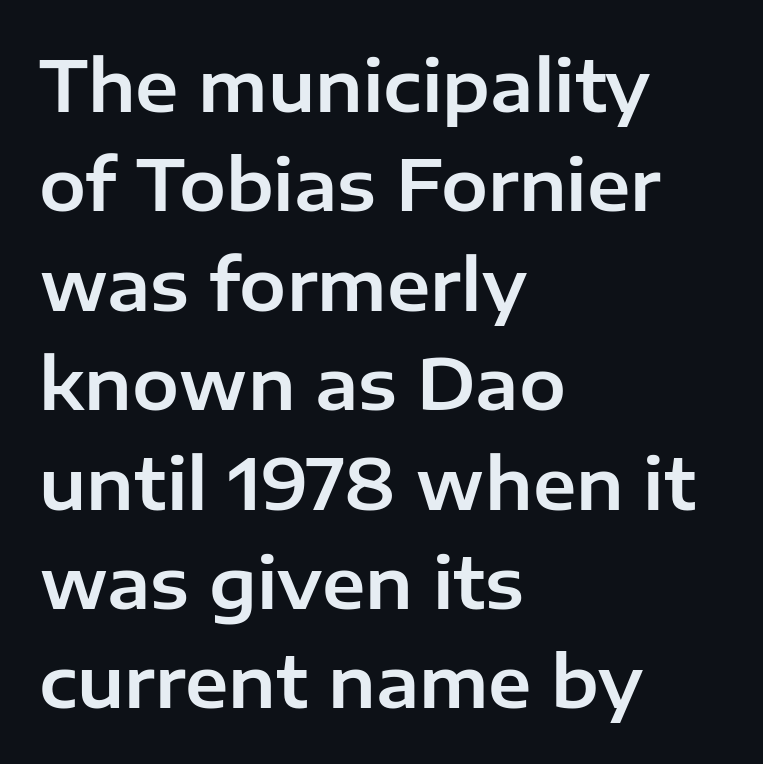
Q: Is the text italic (slanted)? A: No, it is upright.
Q: Is the typeface a serif or a sans-serif typeface? A: Sans-serif.
Q: Is the text underlined? A: No.
Q: How is the paragraph aligned? A: Left-aligned.
Q: Is the spacing between letters normal or unusually wide? A: Normal.
Q: Is the spacing between lines tight, normal or loose? A: Normal.
Q: Width (condensed, normal, or wide)? A: Normal.
Q: Stroke contrast? A: Low.
Q: x-height? A: Medium.
Q: Monospaced? A: No.
